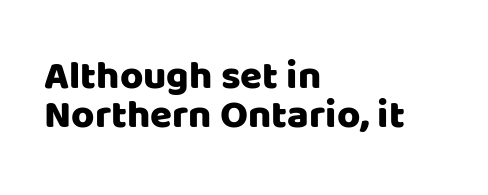
The image shows 40 px sans-serif type, upright; set left-aligned, tight line spacing (0.97x), normal letter spacing, not underlined; low stroke contrast and a large x-height.
